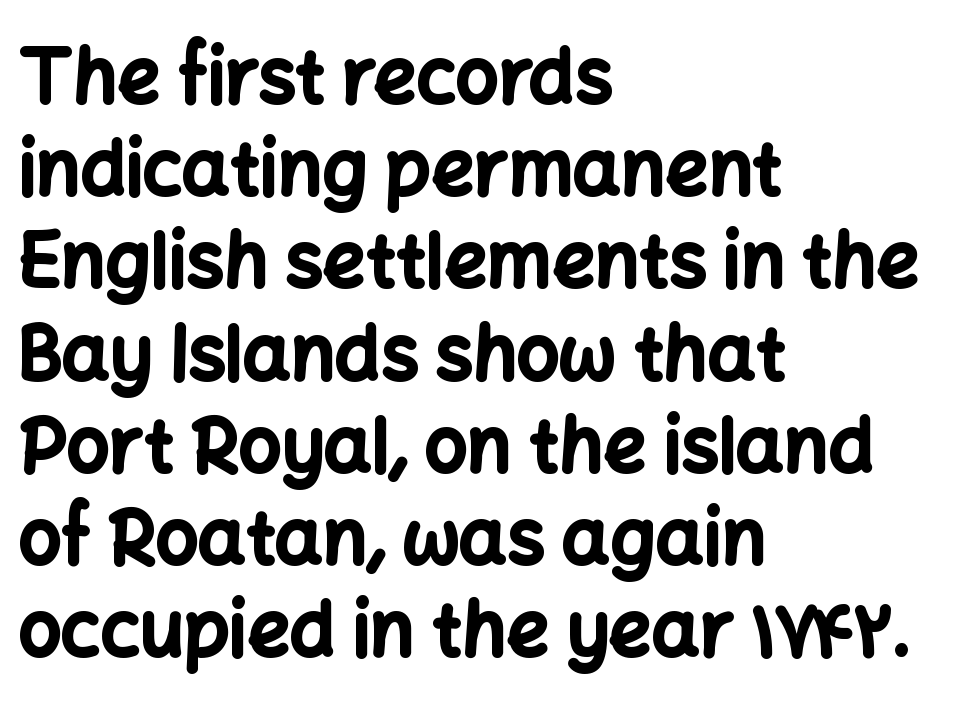
Q: Is the text bold? A: Yes.
Q: Is the text italic (slanted)? A: No, it is upright.
Q: Is the typeface a serif or a sans-serif typeface? A: Sans-serif.
Q: Is the text underlined? A: No.
Q: How is the paragraph aligned? A: Left-aligned.
Q: Is the spacing between letters normal or unusually wide? A: Normal.
Q: Width (condensed, normal, or wide)? A: Normal.
Q: Stroke contrast? A: Low.
Q: x-height? A: Medium.
Q: Monospaced? A: No.
